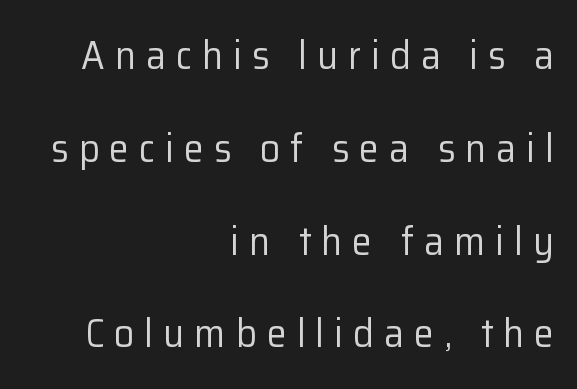
If you measured baseline to baseline, you'd find a long distance. A flush-right, rag-left setting is used for this passage. Every stem runs plumb, perpendicular to the baseline. Decoration check: the copy has no underline. This is not heavy type; no bold has been used.
